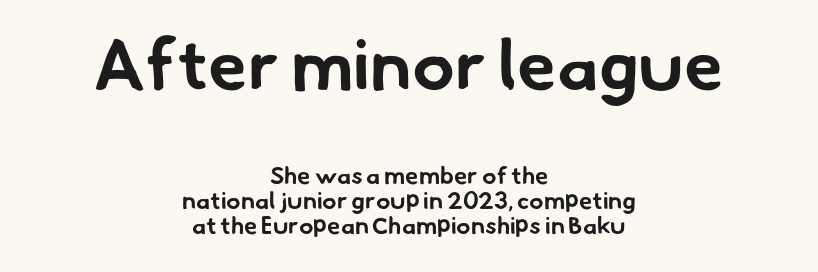
Honestly, the letter spacing is just normal — you wouldn't notice it. Neither beginnings nor endings align; midpoints do. Just letters on the line, the space beneath them empty. The face used here appears at its bigger size in the upper chunk. The rendering uses a bold face; every stroke is thick and dark.
